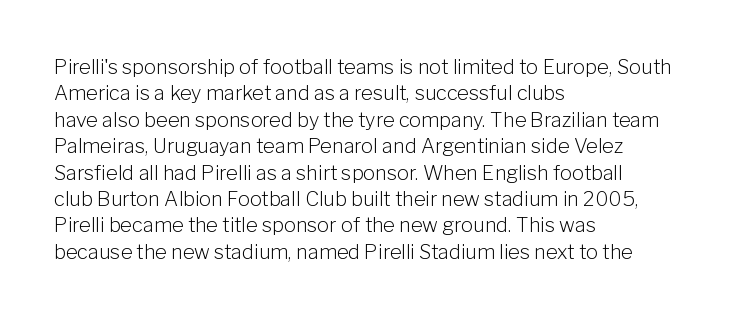
Q: Is the text bold? A: No.
Q: Is the text italic (slanted)? A: No, it is upright.
Q: Is the text underlined? A: No.
Q: How is the paragraph aligned? A: Left-aligned.
Q: Is the spacing between letters normal or unusually wide? A: Normal.
Q: Is the spacing between lines tight, normal or loose? A: Normal.
